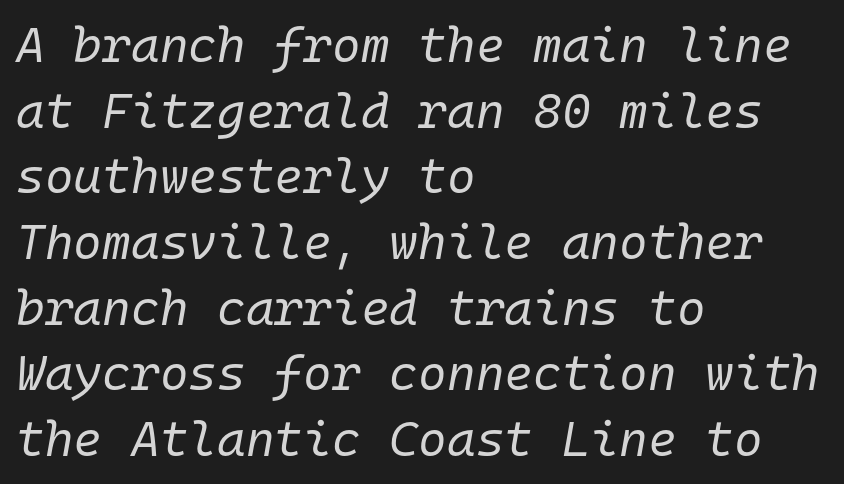
The letters are slanted; this is an italic face. Visually the block forms a straight wall on the left and a jagged coastline on the right. Students, note that the glyphs here touch the page at normal intervals. Fixed-width glyphs throughout — classic coding-font behaviour.
